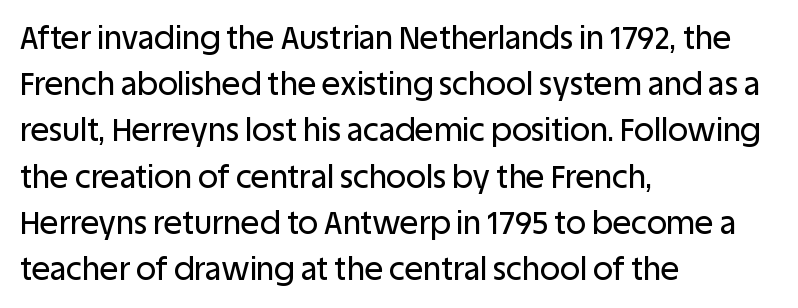
{"serif": "no", "italic": "no", "width": "normal", "stroke_contrast": "low", "x_height": "large", "monospaced": "no", "underline": "no", "align": "left", "line_spacing": "normal", "line_spacing_ratio": 1.49, "letter_spacing": "normal", "letter_spacing_em": 0.0, "glyph_px": 31}
